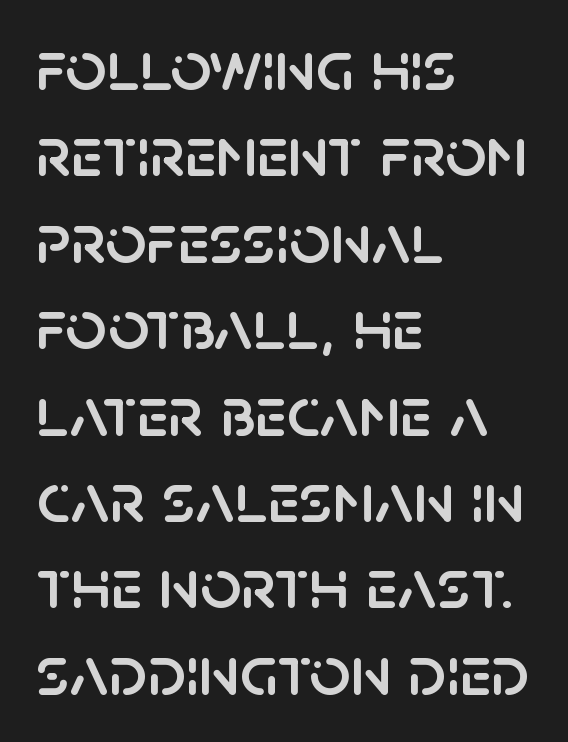
The image shows 72 px sans-serif type, upright; set left-aligned, line spacing 1.2x, normal letter spacing, not underlined; low stroke contrast and a large x-height.
